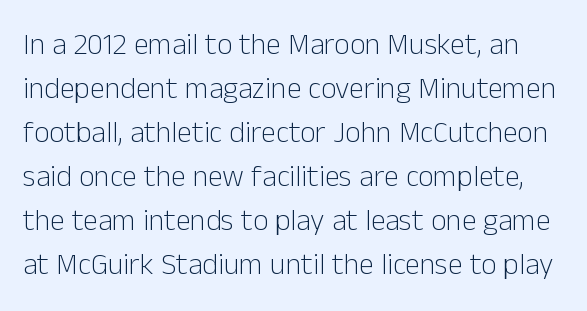
{"serif": "no", "italic": "no", "bold": "no", "weight": "light", "width": "normal", "stroke_contrast": "low", "x_height": "medium", "monospaced": "no", "underline": "no", "line_spacing": "normal", "line_spacing_ratio": 1.47, "letter_spacing": "normal", "letter_spacing_em": 0.0, "glyph_px": 30}
